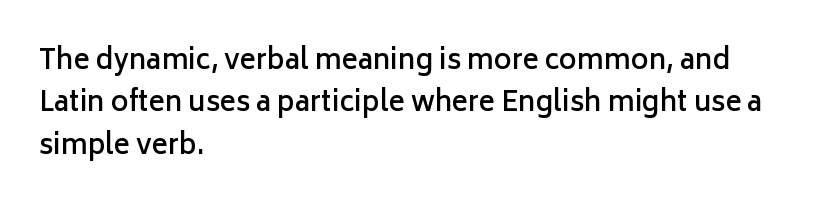
Q: Is the text bold? A: Semi-bold.
Q: Is the text italic (slanted)? A: No, it is upright.
Q: Is the text underlined? A: No.
Q: How is the paragraph aligned? A: Left-aligned.
Q: Is the spacing between letters normal or unusually wide? A: Normal.
Q: Is the spacing between lines tight, normal or loose? A: Normal.
